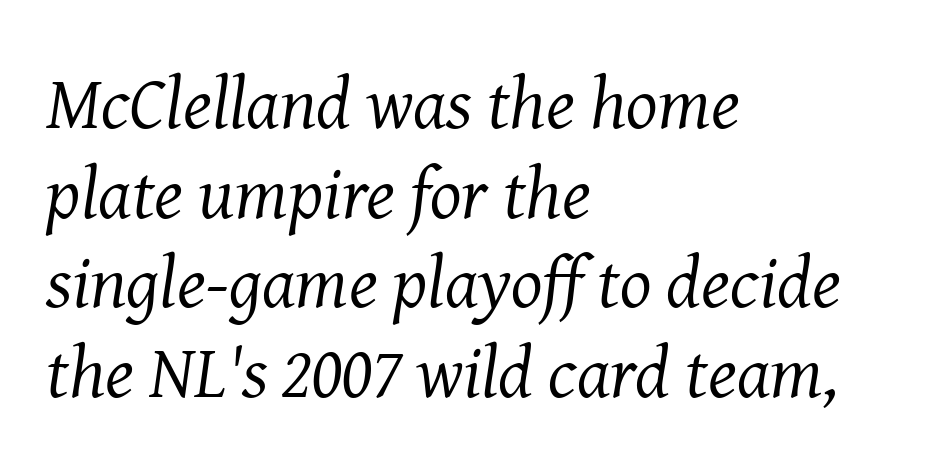
The image shows 74 px regular-weight serif type, italic (leaning right); set left-aligned, line spacing 1.21x, normal letter spacing, not underlined; medium stroke contrast and a medium x-height.
